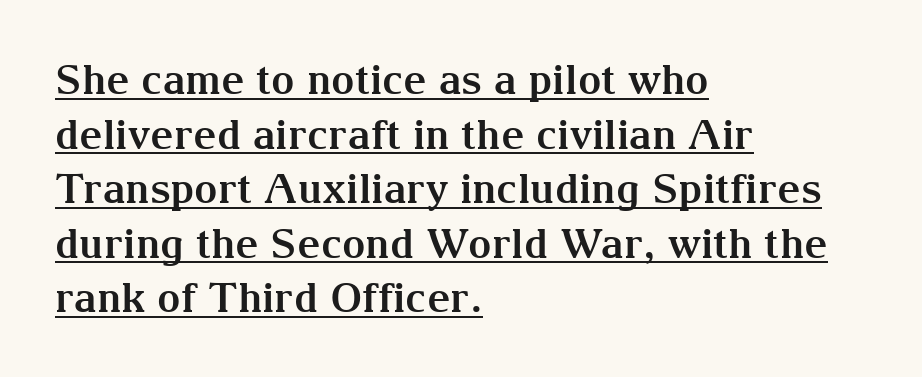
Q: Is the text bold? A: Yes.
Q: Is the text italic (slanted)? A: No, it is upright.
Q: Is the typeface a serif or a sans-serif typeface? A: Serif.
Q: Is the text underlined? A: Yes.
Q: How is the paragraph aligned? A: Left-aligned.
Q: Is the spacing between letters normal or unusually wide? A: Normal.
Q: Is the spacing between lines tight, normal or loose? A: Normal.
Q: Width (condensed, normal, or wide)? A: Normal.
Q: Stroke contrast? A: Medium.
Q: x-height? A: Medium.
Q: Monospaced? A: No.
